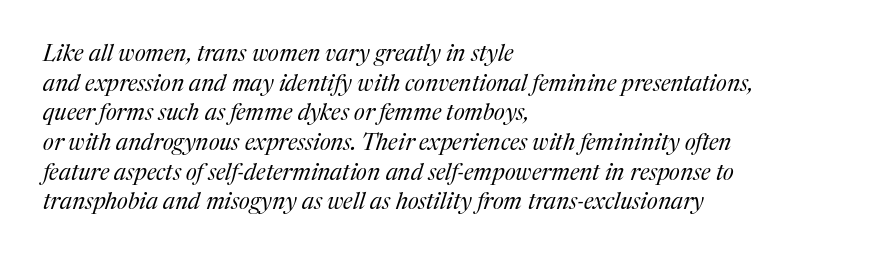
Q: Is the text bold? A: No.
Q: Is the text italic (slanted)? A: Yes, it leans right by about 17 degrees.
Q: Is the text underlined? A: No.
Q: How is the paragraph aligned? A: Left-aligned.
Q: Is the spacing between letters normal or unusually wide? A: Normal.
Q: Is the spacing between lines tight, normal or loose? A: Normal.
